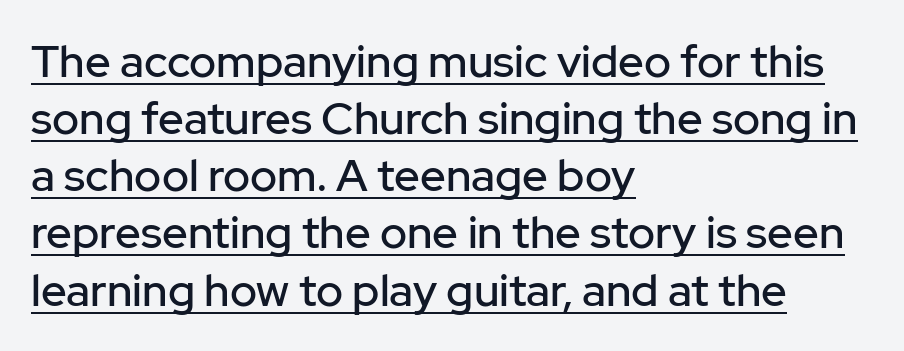
The image shows 45 px sans-serif type, upright; set left-aligned, normal line spacing (1.27x), normal letter spacing, underlined; low stroke contrast and a medium x-height.
